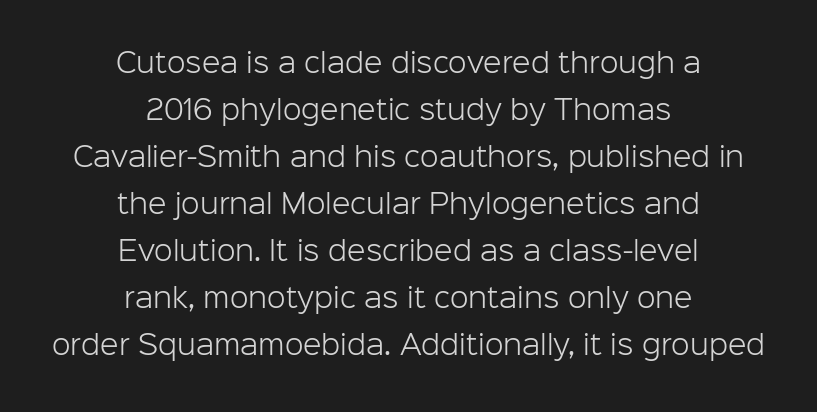
Plain, unruled lines of type. The gaps between neighbouring characters are ordinary and unremarkable. Italic? Not at all — the glyphs are vertical. The letterforms sit at book weight or below.
